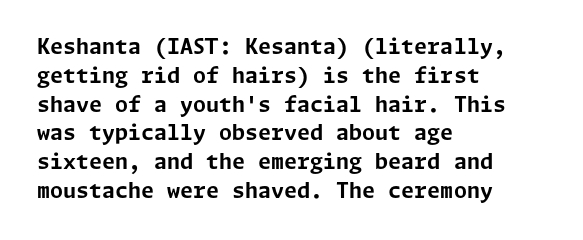
The image shows 21 px bold type, upright; set left-aligned, normal line spacing (1.37x), normal letter spacing, not underlined.
